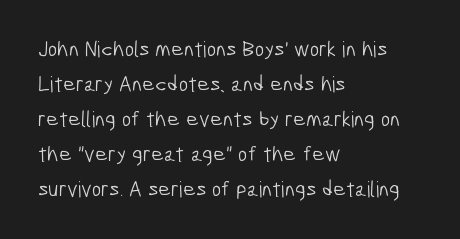
Unmarked baselines from the first word to the last. Line starts are locked; line ends wander. Stroke thickness stays within the range of a standard reading face or lighter. Does the leading feel generous? No, just average. Nobody touched the tracking dial on this one.
